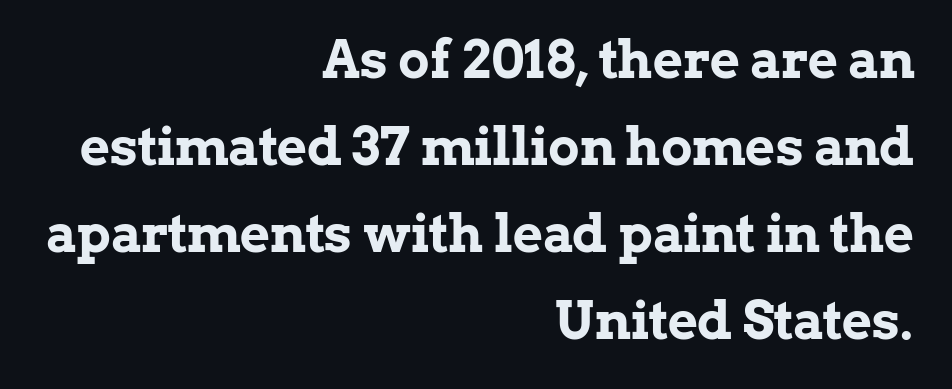
The image shows 52 px bold serif type, upright; set right-aligned, normal line spacing (1.67x), normal letter spacing, not underlined; low stroke contrast and a medium x-height.
